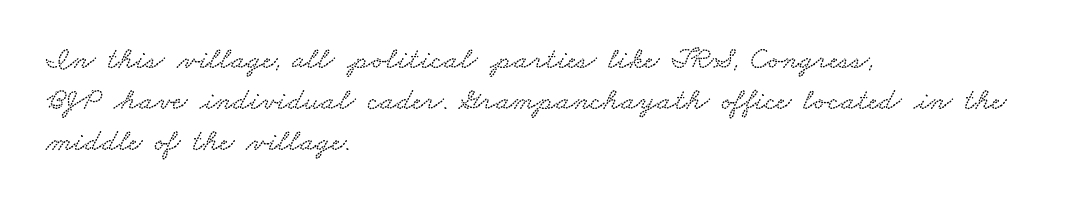
Q: Is the text underlined? A: No.
Q: How is the paragraph aligned? A: Left-aligned.
Q: Is the spacing between letters normal or unusually wide? A: Normal.
Q: Is the spacing between lines tight, normal or loose? A: Normal.
Q: Width (condensed, normal, or wide)? A: Wide.
Q: Stroke contrast? A: Low.
Q: x-height? A: Small.
Q: Monospaced? A: No.
